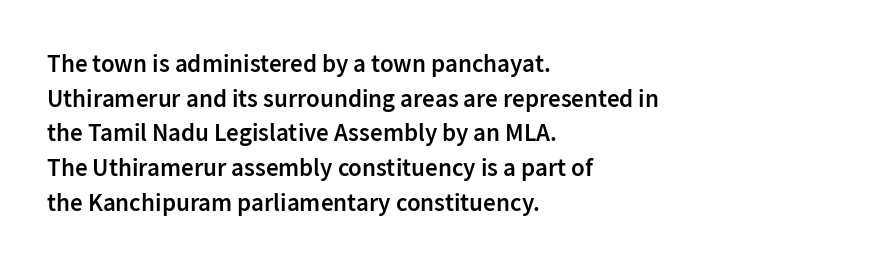
Q: Is the text bold? A: Semi-bold.
Q: Is the text italic (slanted)? A: No, it is upright.
Q: Is the text underlined? A: No.
Q: How is the paragraph aligned? A: Left-aligned.
Q: Is the spacing between letters normal or unusually wide? A: Normal.
Q: Is the spacing between lines tight, normal or loose? A: Normal.
